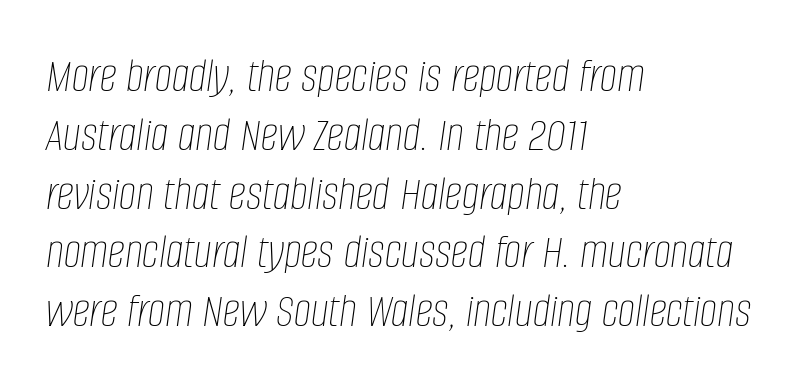
The image shows 49 px thin, condensed type, italic (leaning right); set left-aligned, line spacing 1.2x, normal letter spacing, not underlined; low stroke contrast and a large x-height.
